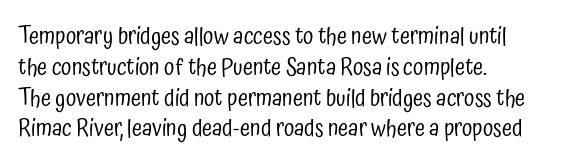
Q: Is the text bold? A: No.
Q: Is the text italic (slanted)? A: No, it is upright.
Q: Is the text underlined? A: No.
Q: How is the paragraph aligned? A: Left-aligned.
Q: Is the spacing between letters normal or unusually wide? A: Normal.
Q: Is the spacing between lines tight, normal or loose? A: Normal.
